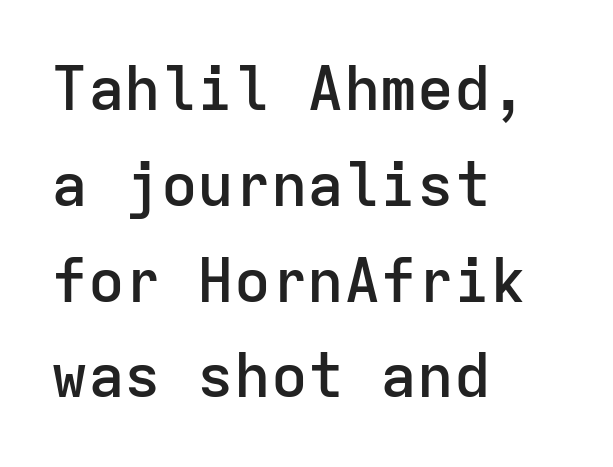
Fixed-width glyphs throughout — classic coding-font behaviour. Clear beneath every line of the passage. The leading is moderate, giving the passage an even texture. Every character sits straight up, as roman type does. Each glyph is drawn with semibold strokes, heavier than normal yet not fully bold.
